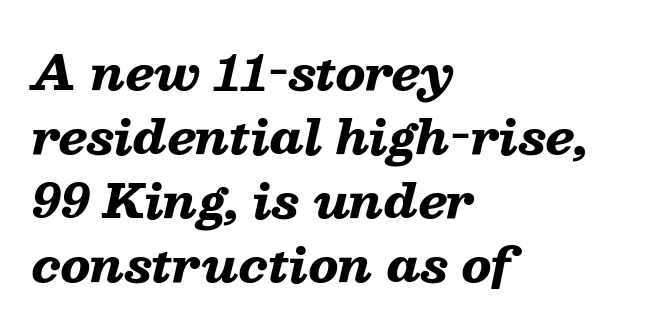
{"italic": "yes", "lean": "right", "slant_degrees": 13, "bold": "yes", "weight": "heavy", "width": "wide", "stroke_contrast": "low", "x_height": "medium", "monospaced": "no", "underline": "no", "align": "left", "line_spacing": "normal", "line_spacing_ratio": 1.39, "letter_spacing": "normal", "letter_spacing_em": 0.0, "glyph_px": 46}
